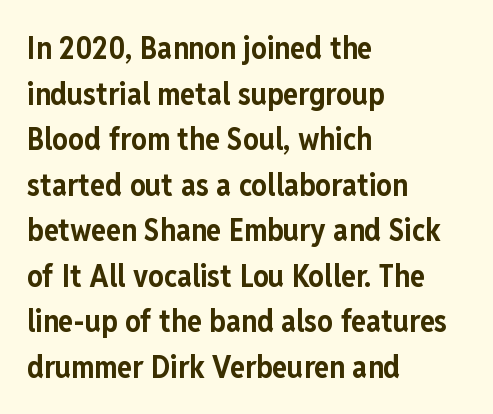
The image shows 31 px bold, condensed sans-serif type, upright; set left-aligned, normal line spacing (1.47x), normal letter spacing, not underlined; low stroke contrast and a medium x-height.
